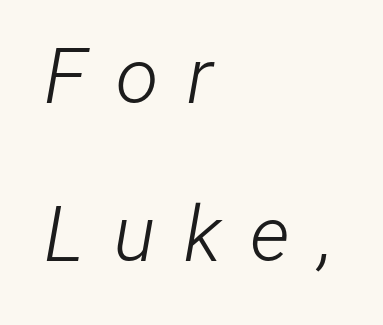
{"italic": "yes", "lean": "right", "slant_degrees": 12, "bold": "no", "weight": "light", "width": "condensed", "stroke_contrast": "low", "x_height": "medium", "monospaced": "no", "underline": "no", "align": "left", "line_spacing": "loose", "line_spacing_ratio": 2.02, "letter_spacing": "wide", "letter_spacing_em": 0.37, "glyph_px": 78}
